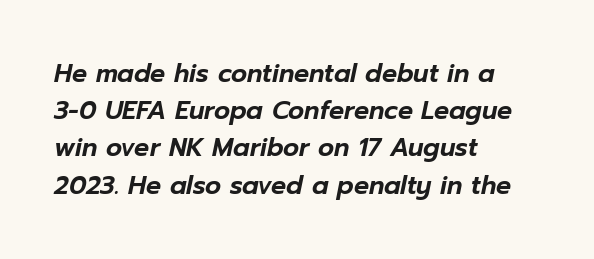
Slant detected: the letters are inclined. The zone under the glyphs is completely vacant. Typeset ragged right — the left edge is the straight one. Compared with typical body copy, the letter spacing here is the same.
